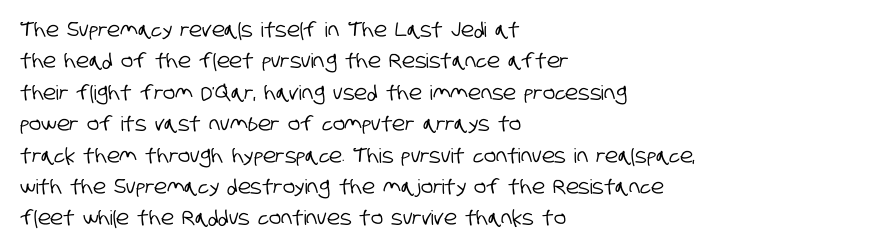
Q: Is the text underlined? A: No.
Q: How is the paragraph aligned? A: Left-aligned.
Q: Is the spacing between letters normal or unusually wide? A: Normal.
Q: Is the spacing between lines tight, normal or loose? A: Normal.
